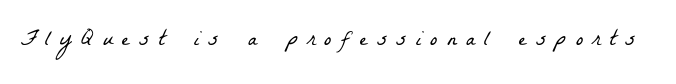
The image shows 22 px text type; set unusually wide letter spacing (+0.42 em), not underlined.
